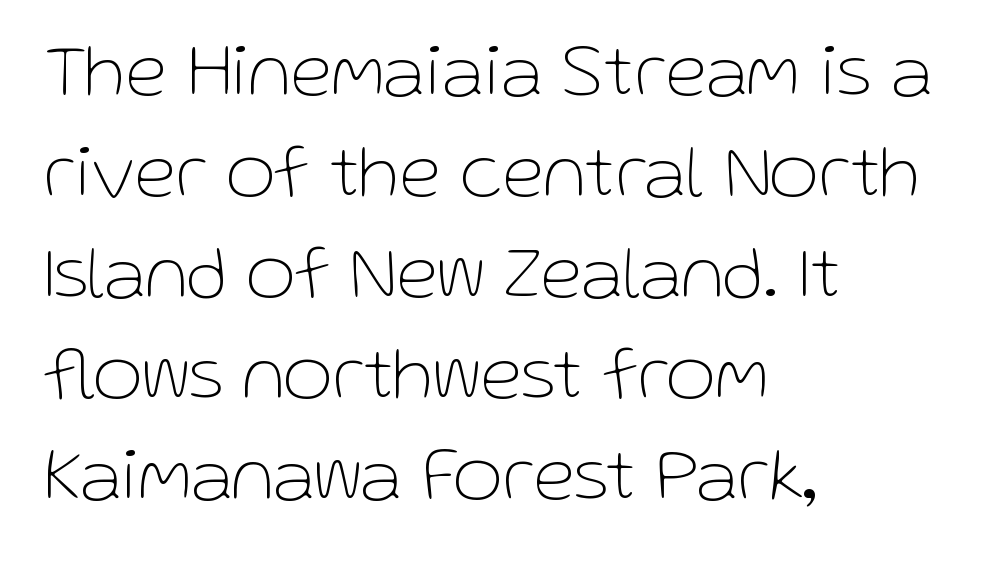
Q: Is the text bold? A: No.
Q: Is the text italic (slanted)? A: No, it is upright.
Q: Is the typeface a serif or a sans-serif typeface? A: Sans-serif.
Q: Is the text underlined? A: No.
Q: How is the paragraph aligned? A: Left-aligned.
Q: Is the spacing between letters normal or unusually wide? A: Normal.
Q: Is the spacing between lines tight, normal or loose? A: Normal.
Q: Width (condensed, normal, or wide)? A: Normal.
Q: Stroke contrast? A: Low.
Q: x-height? A: Medium.
Q: Monospaced? A: No.
